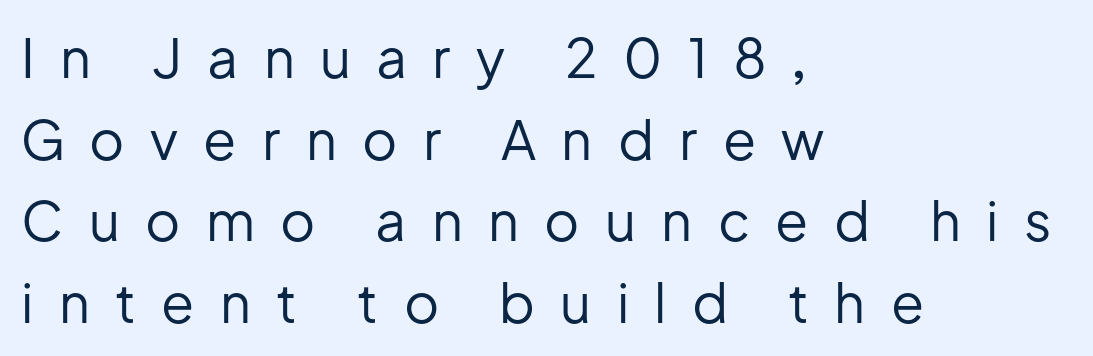
Decoration check: the copy has no underline. One-word summary of the alignment: left. Weight class: somewhere from thin through regular. Posture: straight, roman, zero tilt. The tracking reads as deliberately expanded to a designer's eye.
